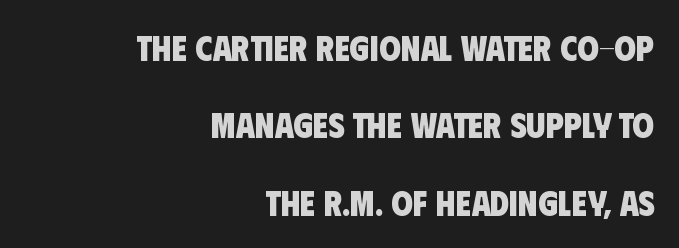
The image shows 35 px heavy, condensed sans-serif type; set right-aligned, loose line spacing (2.21x), normal letter spacing, not underlined; low stroke contrast and a large x-height.
